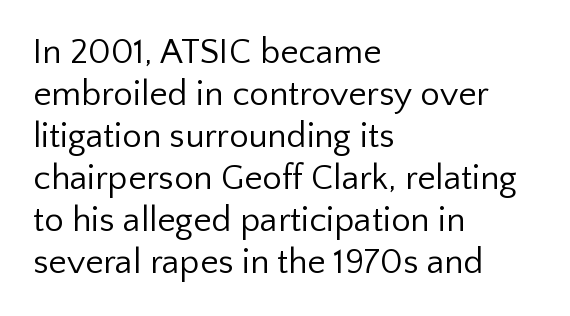
The image shows 35 px regular-weight sans-serif type, upright; set left-aligned, line spacing 1.2x, normal letter spacing, not underlined; low stroke contrast and a medium x-height.
